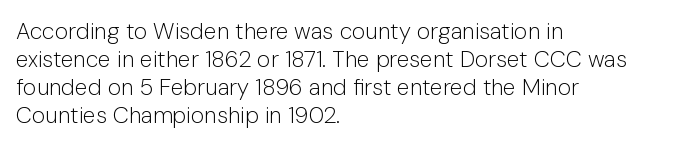
The image shows 23 px text type, upright; set left-aligned, line spacing 1.22x, normal letter spacing, not underlined.
